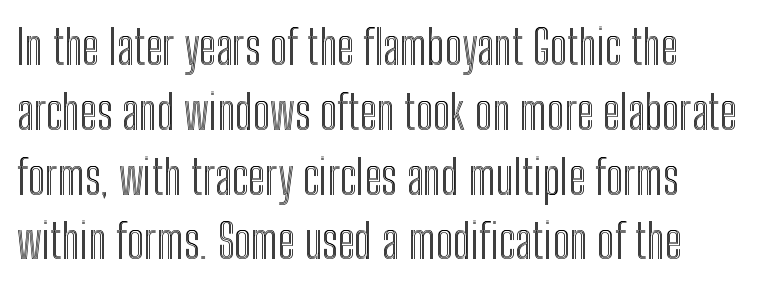
Q: Is the text italic (slanted)? A: No, it is upright.
Q: Is the text underlined? A: No.
Q: Is the spacing between letters normal or unusually wide? A: Normal.
Q: Is the spacing between lines tight, normal or loose? A: Normal.
Q: Width (condensed, normal, or wide)? A: Condensed.
Q: x-height? A: Medium.
Q: Monospaced? A: No.
